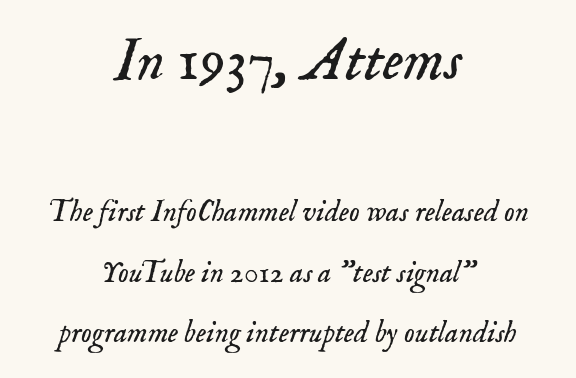
The image shows 60 px light serif type, italic (leaning right); set centered, loose line spacing (2.02x), normal letter spacing, not underlined; the first (top) block is 2.0x larger; low stroke contrast and a small x-height.
